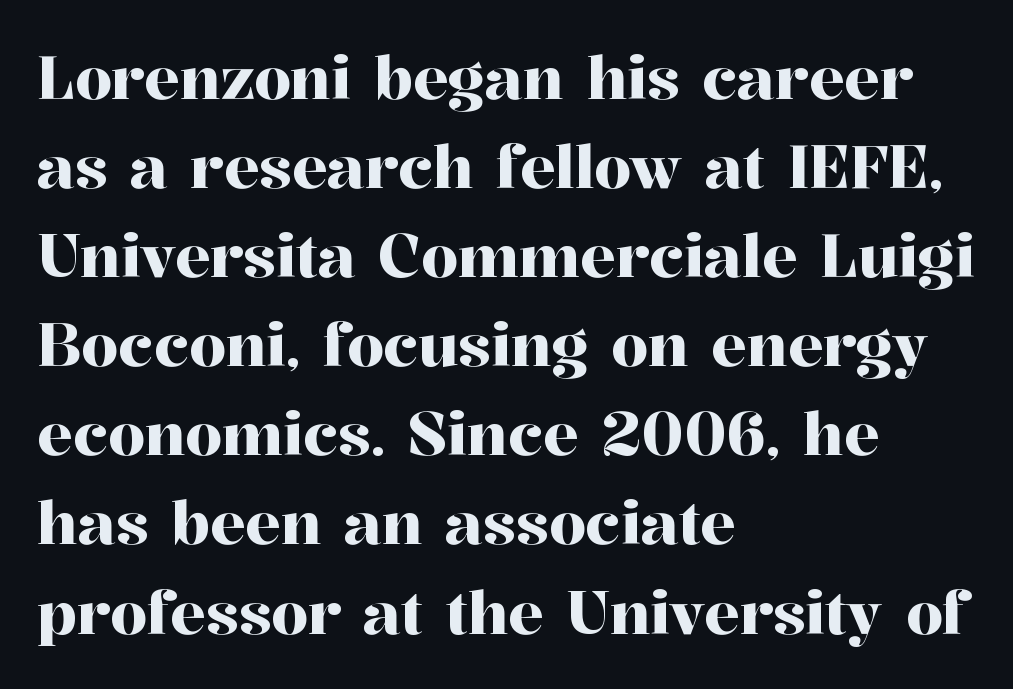
The image shows 59 px serif type, upright; set left-aligned, normal line spacing (1.51x), normal letter spacing, not underlined; high stroke contrast and a medium x-height.
